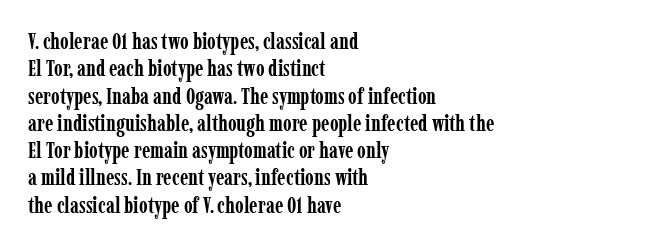
{"italic": "no", "bold": "yes", "underline": "no", "align": "left", "line_spacing_ratio": 1.24, "letter_spacing": "normal", "letter_spacing_em": 0.0, "glyph_px": 22}
